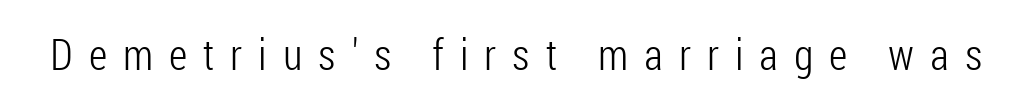
Q: Is the text bold? A: No.
Q: Is the text italic (slanted)? A: No, it is upright.
Q: Is the typeface a serif or a sans-serif typeface? A: Sans-serif.
Q: Is the text underlined? A: No.
Q: Is the spacing between letters normal or unusually wide? A: Unusually wide.
Q: Width (condensed, normal, or wide)? A: Condensed.
Q: Stroke contrast? A: Low.
Q: x-height? A: Medium.
Q: Monospaced? A: No.
